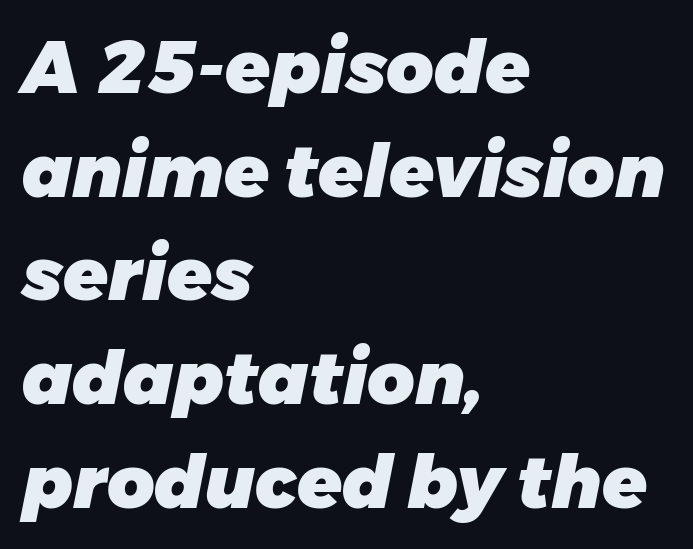
The image shows 73 px heavy type, italic (leaning right); set left-aligned, normal line spacing (1.42x), normal letter spacing, not underlined; low stroke contrast and a medium x-height.
